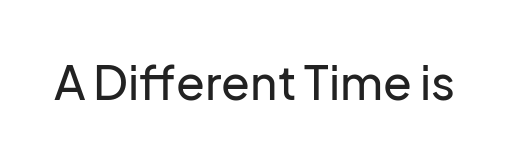
Each letter keeps its own natural width here, so spacing adapts to shape. A typesetter would label this face a sans. Bare-footed words on every line. The passage shown has conventional tracking throughout.
